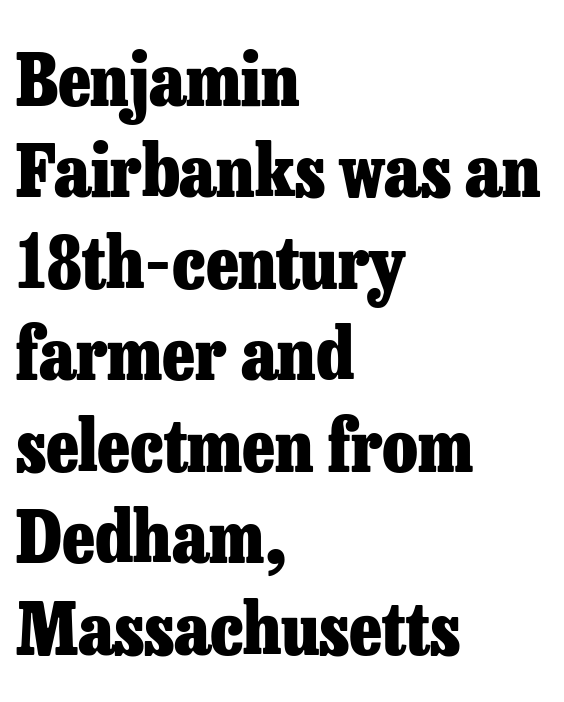
{"serif": "yes", "italic": "no", "bold": "yes", "weight": "heavy", "width": "normal", "stroke_contrast": "low", "x_height": "medium", "monospaced": "no", "underline": "no", "align": "left", "line_spacing": "normal", "line_spacing_ratio": 1.27, "letter_spacing": "normal", "letter_spacing_em": 0.0, "glyph_px": 72}
